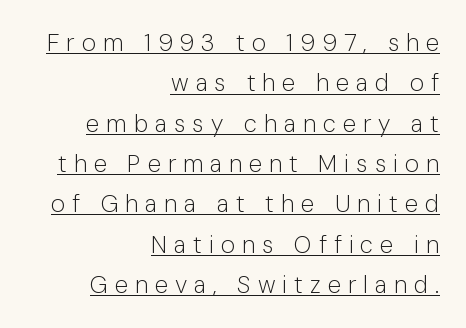
{"italic": "no", "bold": "no", "underline": "yes", "align": "right", "line_spacing": "normal", "line_spacing_ratio": 1.68, "letter_spacing": "wide", "letter_spacing_em": 0.29, "glyph_px": 24}
